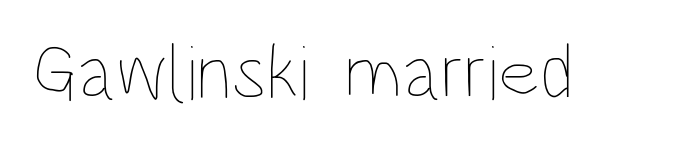
{"italic": "no", "bold": "no", "weight": "thin", "width": "condensed", "stroke_contrast": "low", "x_height": "large", "monospaced": "no", "underline": "no", "letter_spacing": "normal", "letter_spacing_em": 0.0, "glyph_px": 79}
